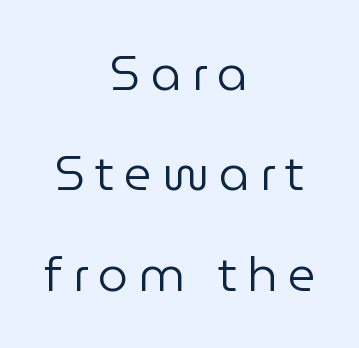
You could fit nearly another row in the gap between these rows. Short and long lines alike share a common midpoint. Between one letter and the next there's a generous, obvious gap. Stroke terminals: plain, sans-serif.
